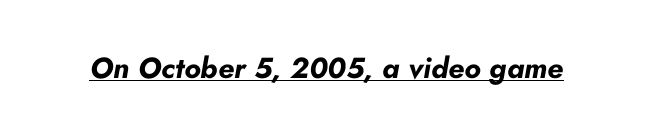
You'd pick this weight for a headline — it's a proper bold. Does extra space separate the letters? No, they use regular spacing. The rendering applies a slant to the glyphs. Think of a printed novel: that variable character pitch is what you see here. Each line of the rendering has a horizontal stroke beneath the glyphs.
